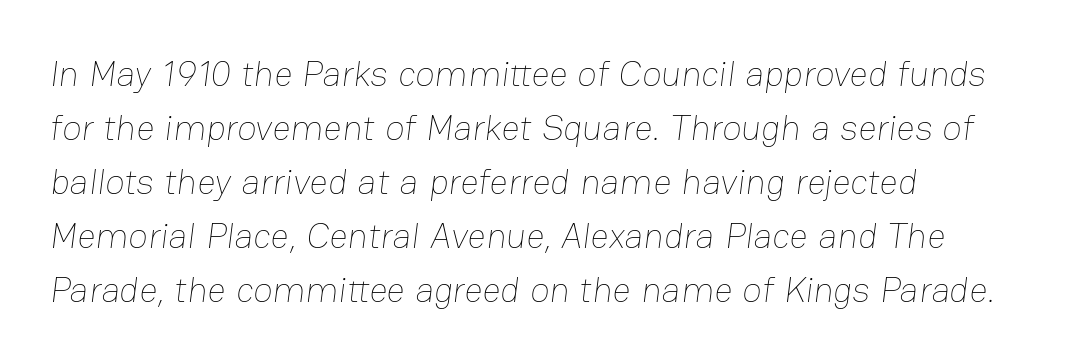
Q: Is the text bold? A: No.
Q: Is the text underlined? A: No.
Q: How is the paragraph aligned? A: Left-aligned.
Q: Is the spacing between letters normal or unusually wide? A: Normal.
Q: Is the spacing between lines tight, normal or loose? A: Normal.
Q: Width (condensed, normal, or wide)? A: Normal.
Q: Stroke contrast? A: Low.
Q: x-height? A: Medium.
Q: Monospaced? A: No.
